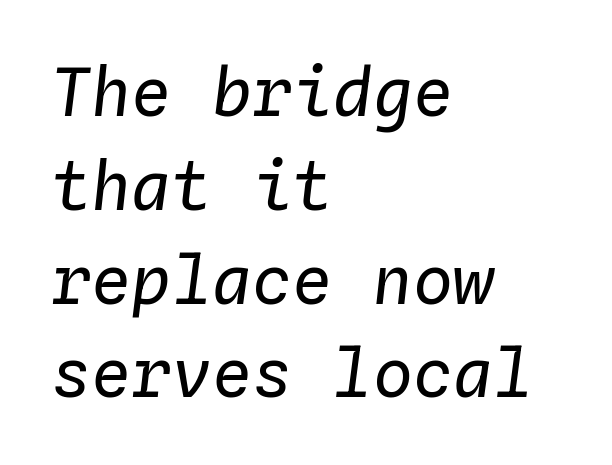
The specimen reads as italic at a glance. The paragraph shown leans on its left margin. Regarding leading, the lines here are spaced in the standard way. No extra tracking has been applied to these lines. Lines of text with bare space underneath.
